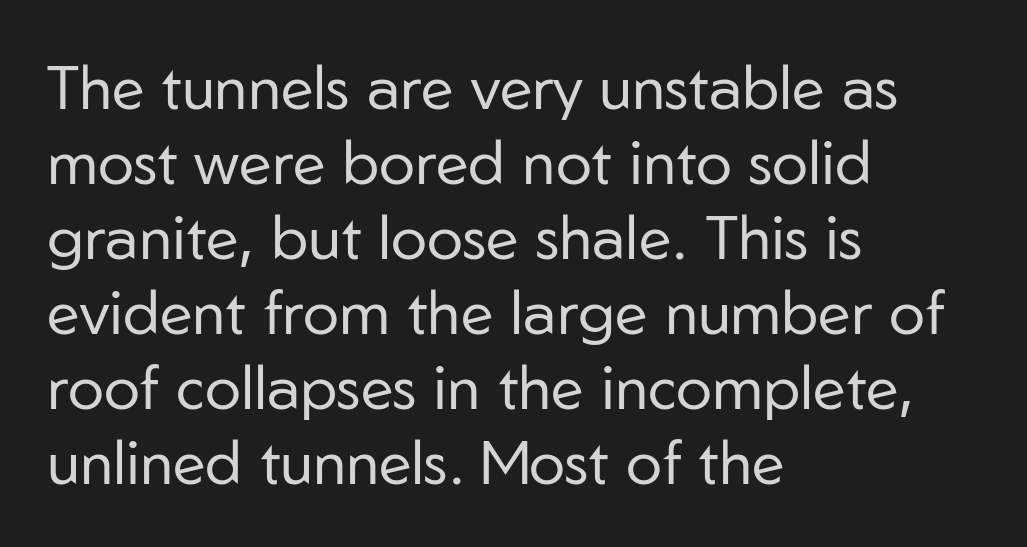
Q: Is the text bold? A: No.
Q: Is the text italic (slanted)? A: No, it is upright.
Q: Is the typeface a serif or a sans-serif typeface? A: Sans-serif.
Q: Is the text underlined? A: No.
Q: How is the paragraph aligned? A: Left-aligned.
Q: Is the spacing between letters normal or unusually wide? A: Normal.
Q: Width (condensed, normal, or wide)? A: Normal.
Q: Stroke contrast? A: Low.
Q: x-height? A: Medium.
Q: Monospaced? A: No.
